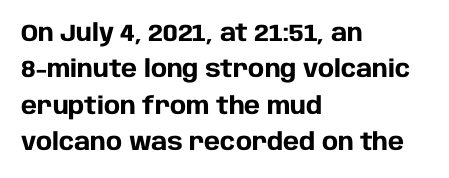
The image shows 24 px bold type, upright; set left-aligned, normal line spacing (1.52x), normal letter spacing, not underlined.
